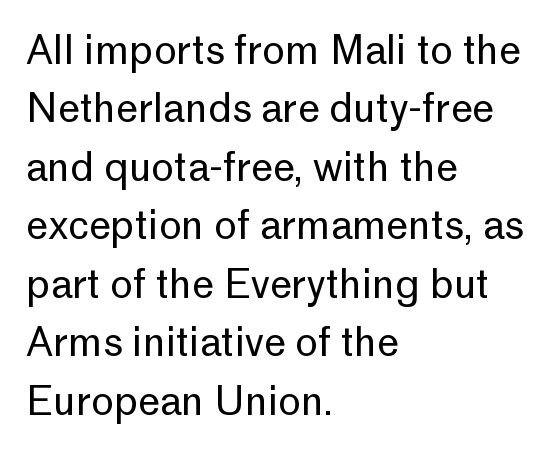
Spacing between characters is what you'd get straight out of the box. Stems and bowls with no extra thickness — not bold. Note the varied advance widths — an 'i' is clearly narrower than an 'm'. The words here are not underlined. Typographically, this falls in the sans-serif category. Horizontal bands of white between lines are of average thickness.
